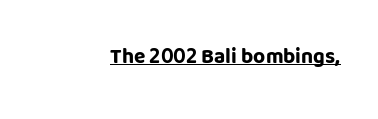
Q: Is the text bold? A: Yes.
Q: Is the text italic (slanted)? A: No, it is upright.
Q: Is the text underlined? A: Yes.
Q: Is the spacing between letters normal or unusually wide? A: Normal.
